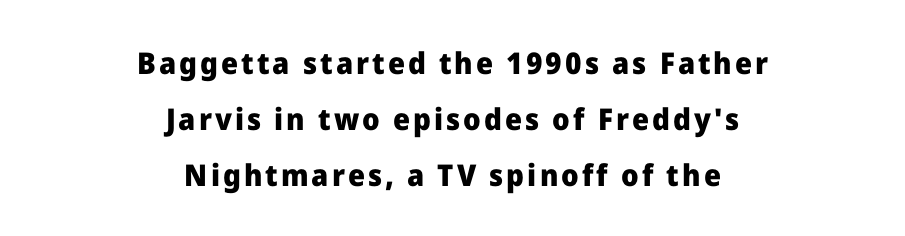
The type family on display is of the sans-serif kind. Underlining? Definitely not there. The font's upright variant was chosen for this text. A full-strength bold gives these letters their thick strokes. Does the copy run flush right? No — it is centered line by line. Character widths vary here, with narrow letters taking less room than wide ones.
